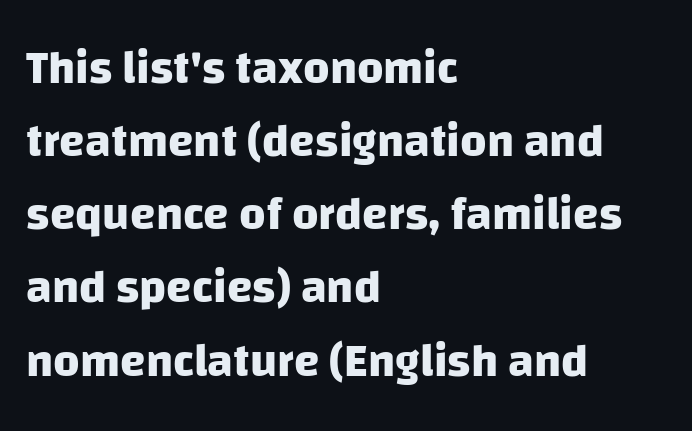
Q: Is the text bold? A: Yes.
Q: Is the typeface a serif or a sans-serif typeface? A: Sans-serif.
Q: Is the text underlined? A: No.
Q: How is the paragraph aligned? A: Left-aligned.
Q: Is the spacing between letters normal or unusually wide? A: Normal.
Q: Is the spacing between lines tight, normal or loose? A: Normal.
Q: Width (condensed, normal, or wide)? A: Normal.
Q: Stroke contrast? A: Low.
Q: x-height? A: Large.
Q: Monospaced? A: No.
